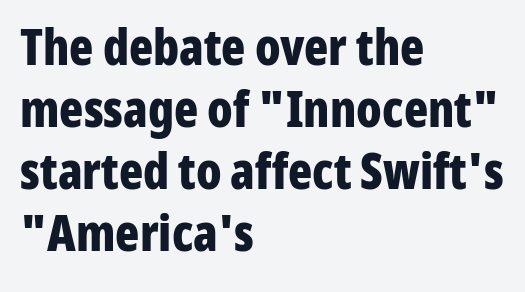
{"serif": "no", "italic": "no", "bold": "yes", "weight": "bold", "width": "condensed", "stroke_contrast": "low", "x_height": "medium", "monospaced": "no", "underline": "no", "align": "left", "line_spacing_ratio": 1.24, "letter_spacing": "normal", "letter_spacing_em": 0.0, "glyph_px": 50}
